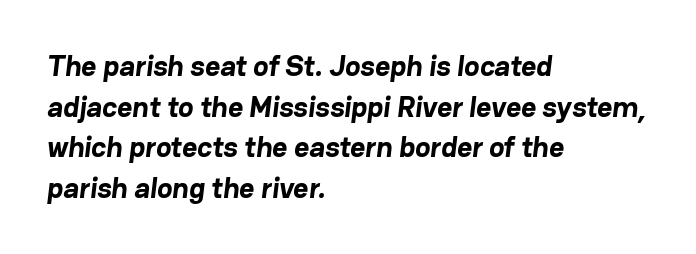
{"serif": "no", "bold": "yes", "weight": "bold", "width": "normal", "stroke_contrast": "low", "x_height": "medium", "monospaced": "no", "underline": "no", "align": "left", "line_spacing": "normal", "line_spacing_ratio": 1.4, "letter_spacing": "normal", "letter_spacing_em": 0.0, "glyph_px": 29}
